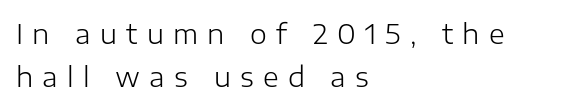
Reading down the column, the eye jumps a familiar distance to each next line. Plain, unruled lines of type. Teacher's note: observe the even left margin — that is flush-left alignment. A typesetter would call this heavily tracked-out type. A typesetter would mark this as roman, not italic. The typesetting does not lean heavy: it is not bold.
